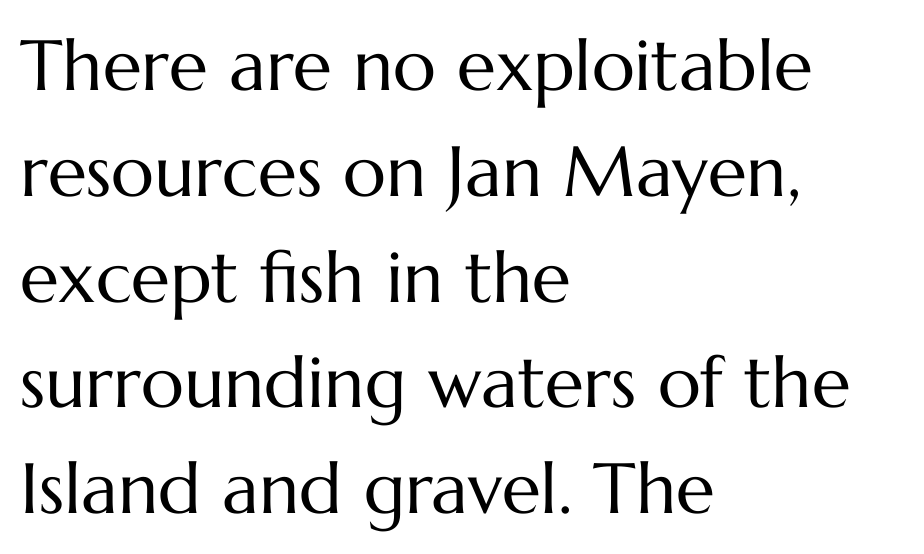
In terms of leading, this rendering sits right in the middle. Each line starts at the same left margin while the right side varies. No heavy texture on the line: the type isn't bold. Underlining? Definitely not there. Each word holds together tightly as a unit, with standard inter-letter gaps. Designer's note — italics off, roman on.
